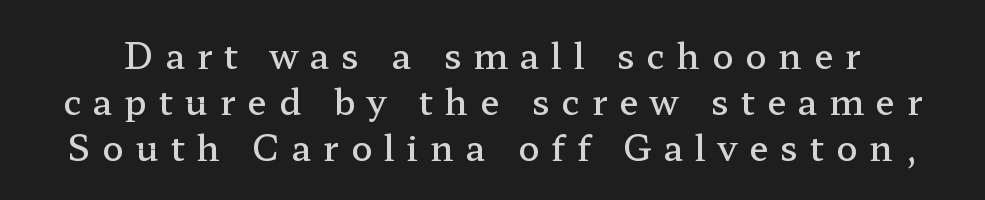
The image shows 35 px semibold, wide serif type, upright; set normal line spacing (1.31x), unusually wide letter spacing (+0.34 em), not underlined; low stroke contrast and a medium x-height.
